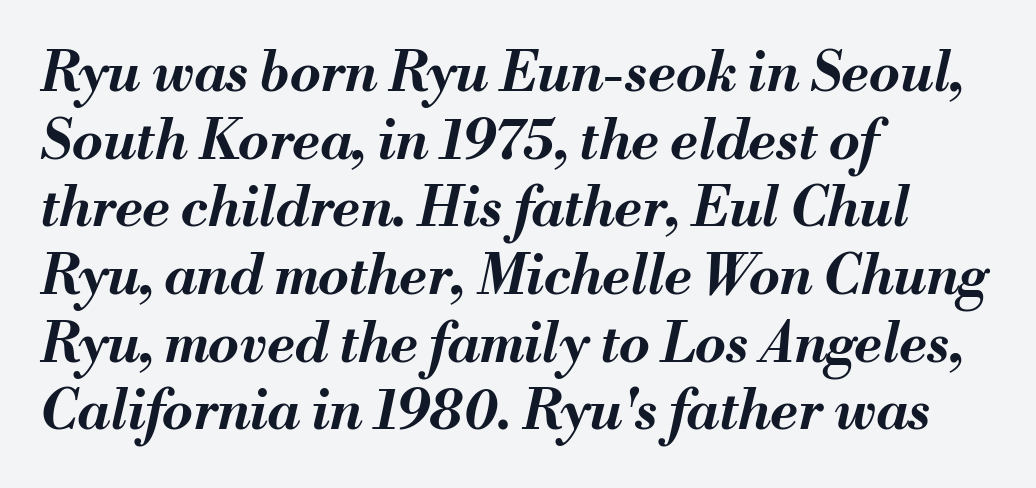
Q: Is the text bold? A: Yes.
Q: Is the text italic (slanted)? A: Yes, it leans right by about 13 degrees.
Q: Is the text underlined? A: No.
Q: How is the paragraph aligned? A: Left-aligned.
Q: Is the spacing between letters normal or unusually wide? A: Normal.
Q: Width (condensed, normal, or wide)? A: Normal.
Q: Stroke contrast? A: Medium.
Q: x-height? A: Small.
Q: Monospaced? A: No.
